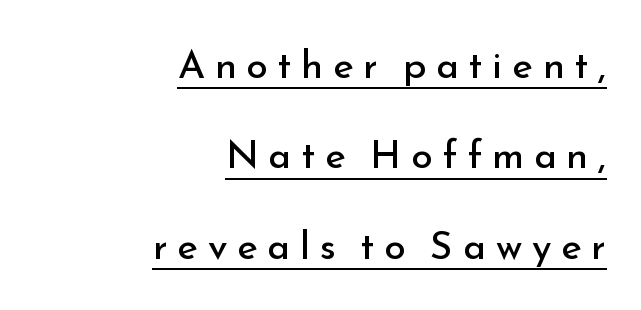
{"serif": "no", "italic": "no", "bold": "no", "weight": "regular", "width": "normal", "stroke_contrast": "low", "x_height": "small", "monospaced": "no", "underline": "yes", "align": "right", "line_spacing": "loose", "line_spacing_ratio": 2.32, "letter_spacing": "wide", "letter_spacing_em": 0.25, "glyph_px": 39}
